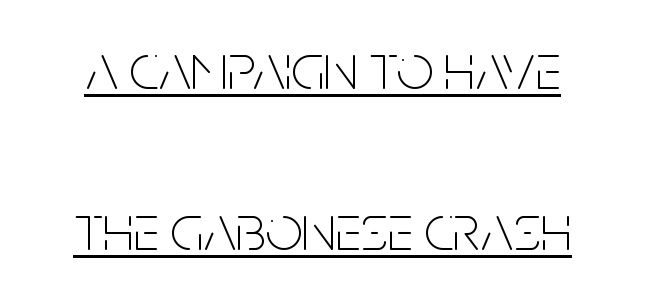
{"serif": "no", "italic": "no", "bold": "no", "weight": "thin", "width": "condensed", "stroke_contrast": "low", "x_height": "large", "monospaced": "no", "underline": "yes", "line_spacing": "loose", "line_spacing_ratio": 2.48, "letter_spacing": "normal", "letter_spacing_em": 0.0, "glyph_px": 65}
